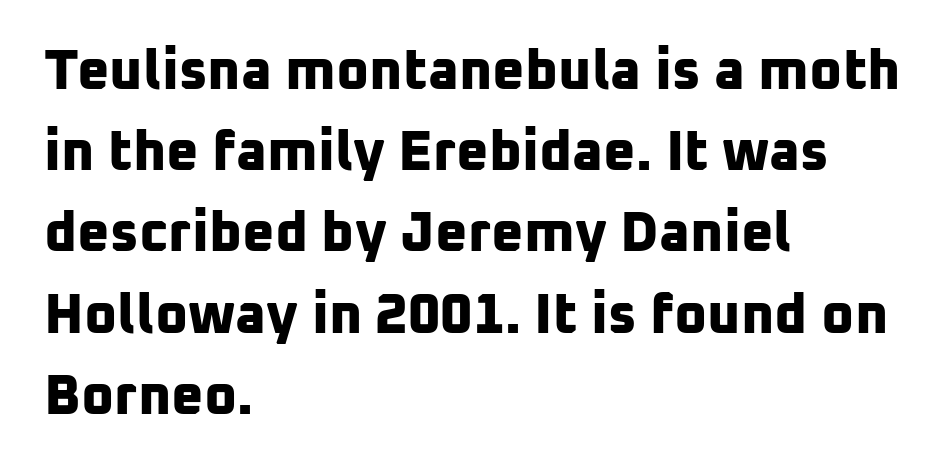
The space beneath each line is pristine and unruled. Characters follow at the spacing the type designer built in. Is the type bold? Yes — the strokes are clearly thick and heavy. These lines are rendered in a variable-pitch font. Does the leading feel generous? No, just average. Type style note: lacks serifs.
